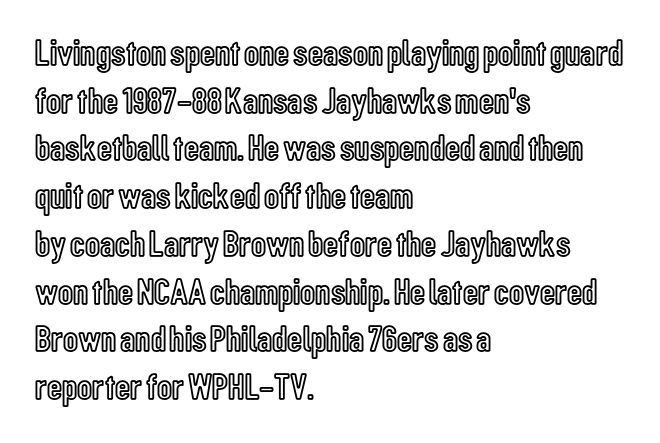
Q: Is the text italic (slanted)? A: No, it is upright.
Q: Is the text underlined? A: No.
Q: How is the paragraph aligned? A: Left-aligned.
Q: Is the spacing between letters normal or unusually wide? A: Normal.
Q: Is the spacing between lines tight, normal or loose? A: Normal.
Q: Width (condensed, normal, or wide)? A: Condensed.
Q: x-height? A: Medium.
Q: Monospaced? A: No.
